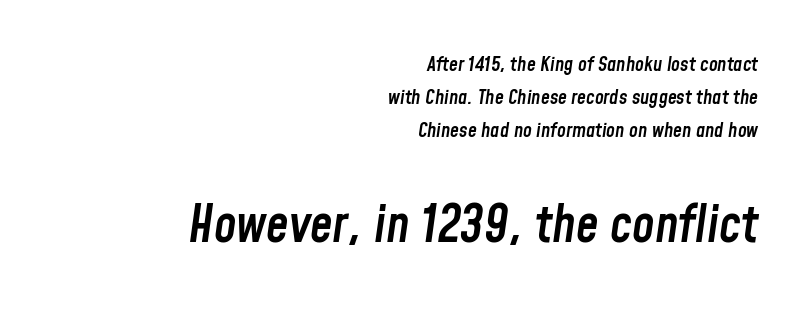
{"italic": "yes", "lean": "right", "slant_degrees": 8, "bold": "semi", "weight": "semibold", "width": "condensed", "stroke_contrast": "low", "x_height": "medium", "monospaced": "no", "underline": "no", "align": "right", "line_spacing": "normal", "line_spacing_ratio": 1.65, "letter_spacing": "normal", "letter_spacing_em": 0.0, "larger_block": "second", "size_ratio": 2.55, "glyph_px": 51}
